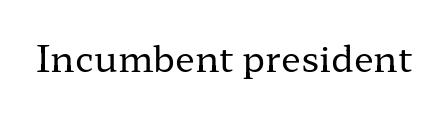
{"serif": "yes", "italic": "no", "bold": "no", "weight": "regular", "width": "wide", "stroke_contrast": "low", "x_height": "medium", "monospaced": "no", "underline": "no", "letter_spacing": "normal", "letter_spacing_em": 0.0, "glyph_px": 36}
